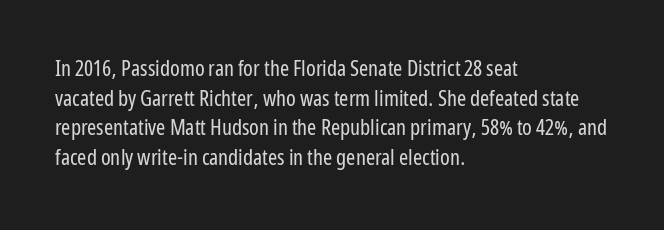
Unmarked baselines from the first word to the last. The designer left line spacing at the default. The rendering anchors every line to the left-hand side. The gaps between neighbouring characters are ordinary and unremarkable. The type sits square on the baseline with zero lean.
